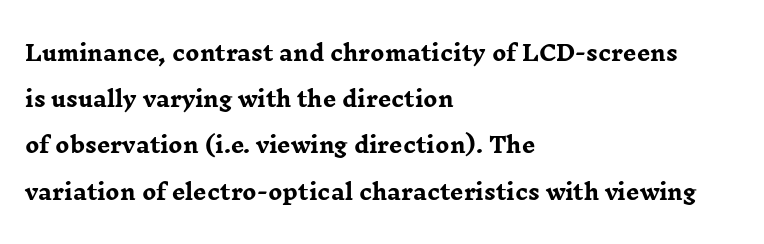
{"italic": "no", "bold": "yes", "underline": "no", "align": "left", "line_spacing": "loose", "line_spacing_ratio": 2.2, "letter_spacing": "normal", "letter_spacing_em": 0.0, "glyph_px": 21}
